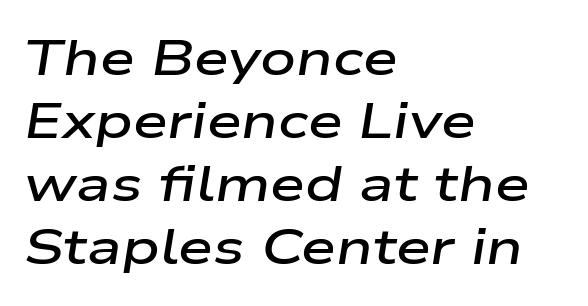
{"italic": "yes", "lean": "right", "slant_degrees": 9, "bold": "semi", "weight": "semibold", "width": "wide", "stroke_contrast": "low", "x_height": "medium", "monospaced": "no", "underline": "no", "align": "left", "line_spacing": "normal", "line_spacing_ratio": 1.26, "letter_spacing": "normal", "letter_spacing_em": 0.0, "glyph_px": 50}
